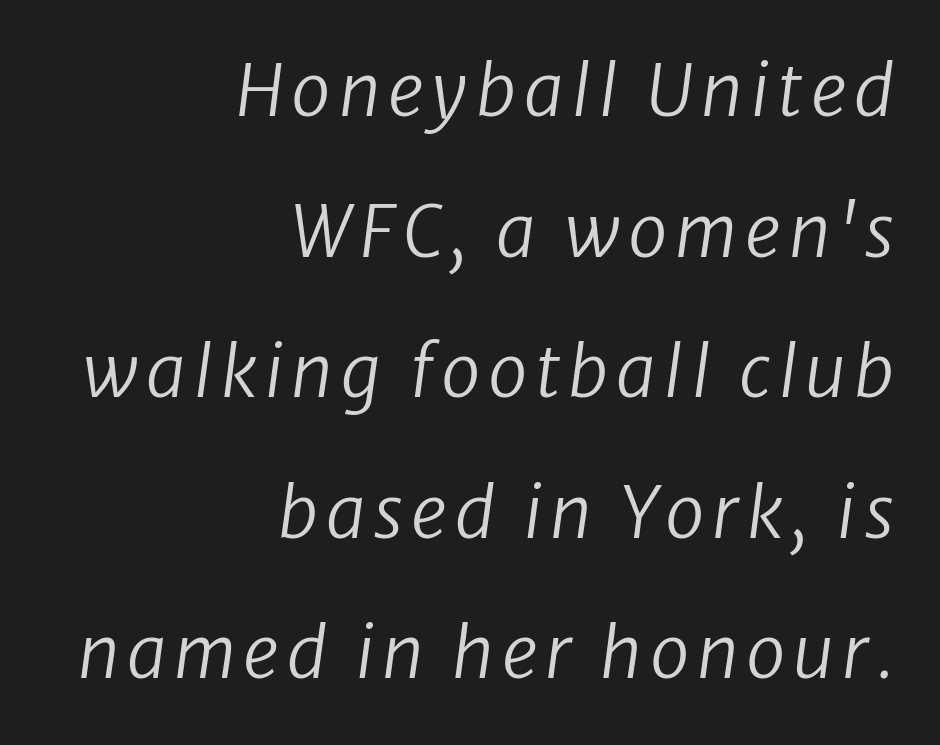
{"serif": "no", "bold": "no", "weight": "regular", "width": "normal", "stroke_contrast": "low", "x_height": "medium", "monospaced": "no", "underline": "no", "align": "right", "line_spacing": "loose", "line_spacing_ratio": 1.98, "glyph_px": 71}
